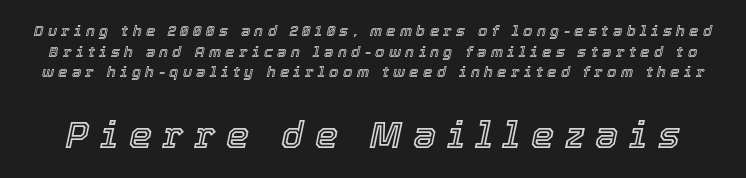
Any mark beneath the type? The region is blank. Is this a fixed-width face? No — the glyphs have proportional, varying widths. Does extra space separate the letters? Yes, quite a lot of it. Baseline-to-baseline distance is the conventional proportion of letter height. Rendered with sloped, italic letterforms.
